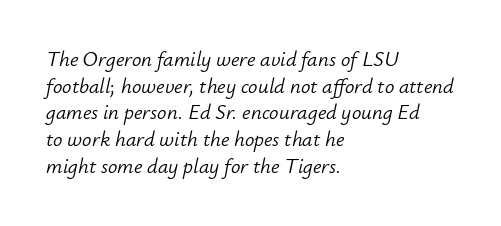
The passage is arranged the way most books set body copy — flush left. The glyphs are unaccompanied by any horizontal stroke below them. You can tell it's italic because the verticals aren't actually vertical. Honestly, the letter spacing is just normal — you wouldn't notice it.
